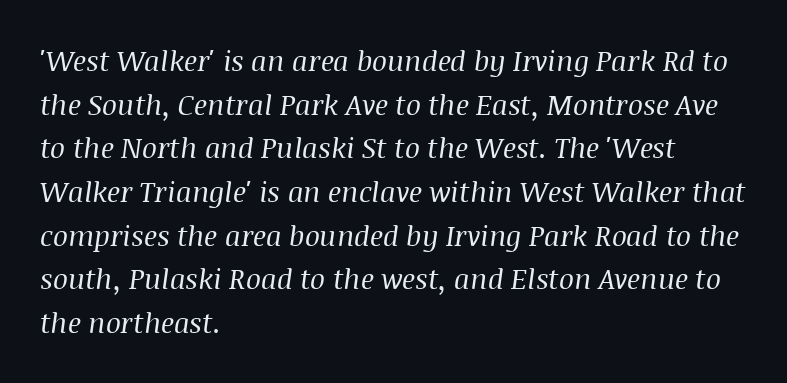
Q: Is the text bold? A: No.
Q: Is the text italic (slanted)? A: Yes, it leans right by about 8 degrees.
Q: Is the typeface a serif or a sans-serif typeface? A: Serif.
Q: Is the text underlined? A: No.
Q: How is the paragraph aligned? A: Left-aligned.
Q: Is the spacing between letters normal or unusually wide? A: Normal.
Q: Is the spacing between lines tight, normal or loose? A: Normal.
Q: Width (condensed, normal, or wide)? A: Normal.
Q: Stroke contrast? A: Medium.
Q: x-height? A: Large.
Q: Monospaced? A: No.
